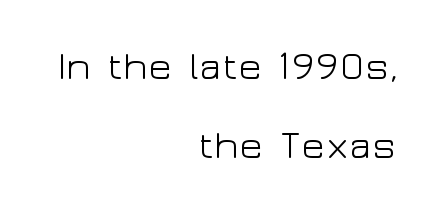
{"serif": "no", "italic": "no", "bold": "no", "weight": "light", "width": "wide", "stroke_contrast": "low", "x_height": "medium", "monospaced": "no", "underline": "no", "align": "right", "line_spacing": "loose", "line_spacing_ratio": 1.98, "letter_spacing": "normal", "letter_spacing_em": 0.0, "glyph_px": 40}
